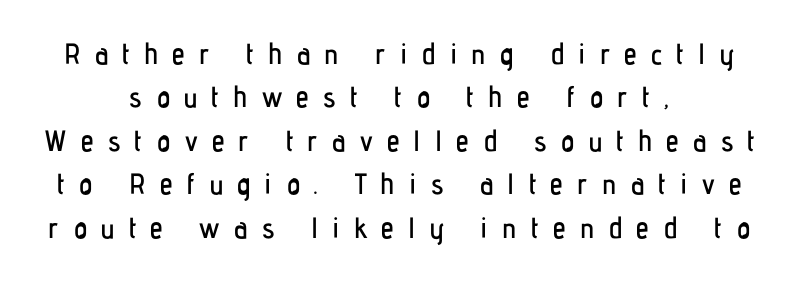
Is this a fixed-width face? No — the glyphs have proportional, varying widths. Plain, unruled lines of type. In terms of posture, this sample is upright. Visually the block forms a symmetrical silhouette, jagged on both flanks. These lines are composed in type without serifs.
